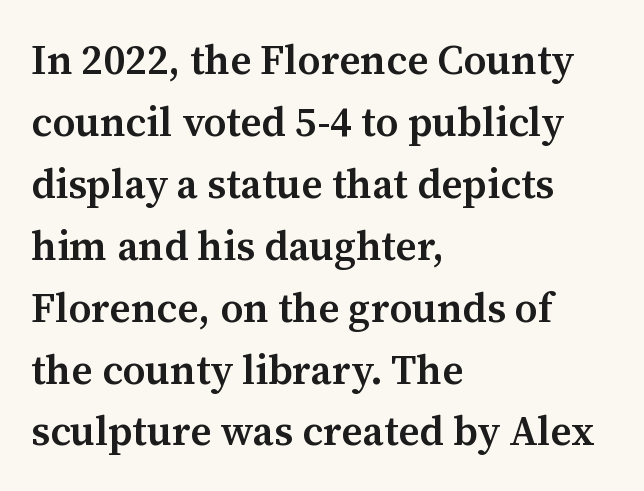
The passage shown is typed in a proportional face where columns would drift. The leading is moderate, giving the passage an even texture. Set as a demibold, roughly 600 on the weight scale. Nothing unusual about the tracking: characters are spaced as the font intends.
